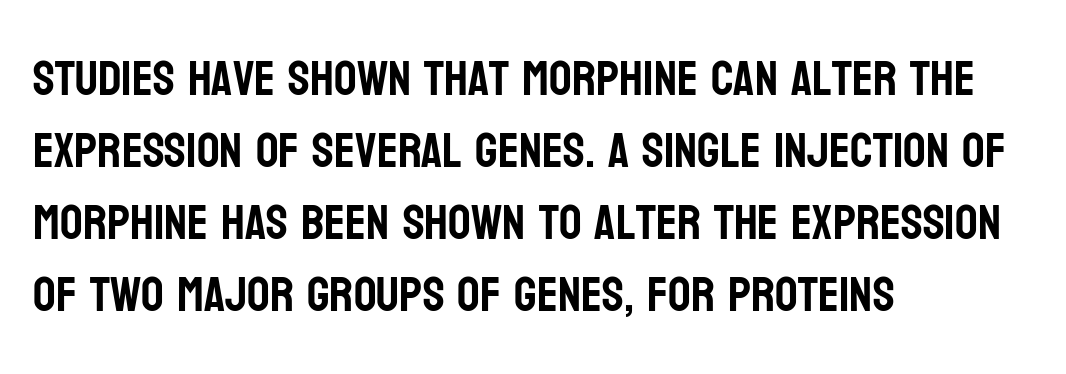
Q: Is the text italic (slanted)? A: No, it is upright.
Q: Is the typeface a serif or a sans-serif typeface? A: Sans-serif.
Q: Is the text underlined? A: No.
Q: How is the paragraph aligned? A: Left-aligned.
Q: Is the spacing between letters normal or unusually wide? A: Normal.
Q: Is the spacing between lines tight, normal or loose? A: Normal.
Q: Width (condensed, normal, or wide)? A: Condensed.
Q: Stroke contrast? A: Low.
Q: x-height? A: Large.
Q: Monospaced? A: No.
